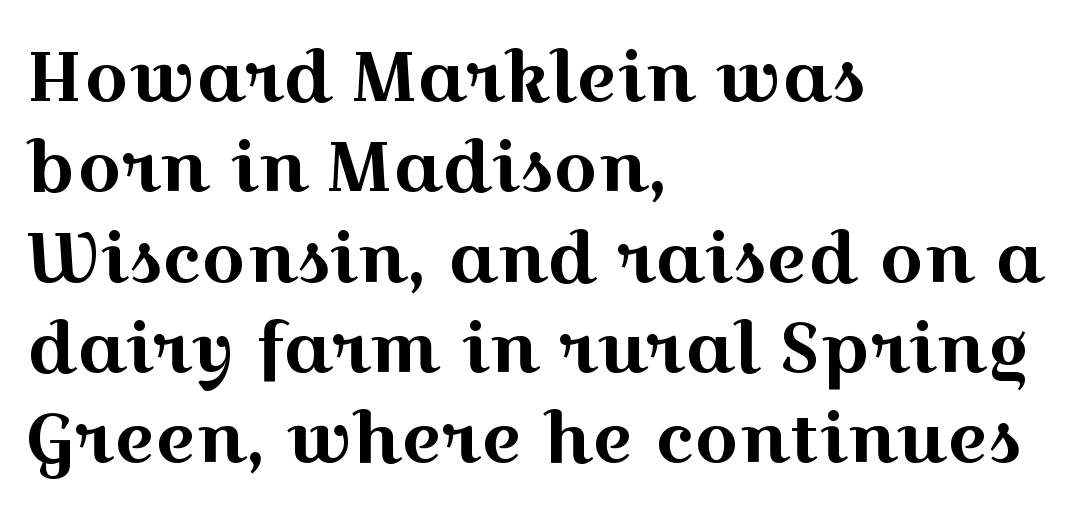
Nobody drew a line under any word here. Where is the straight margin? On the left. The axis of the letterforms is exactly vertical. A normal amount of white space separates one row of letters from the next. The text was rendered using a seriffed face with decorative stroke endings.
